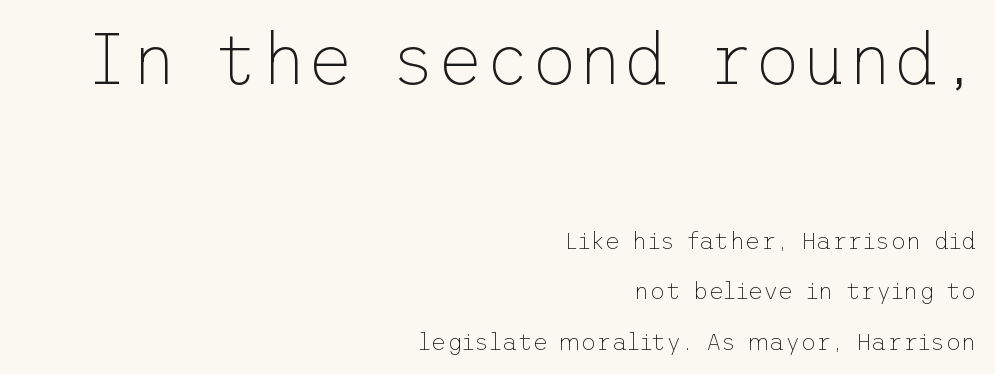
The image shows 72 px thin sans-serif type, upright; set right-aligned, loose line spacing (2.1x), normal letter spacing, not underlined; the first (top) block is 3.0x larger; low stroke contrast and a medium x-height.
